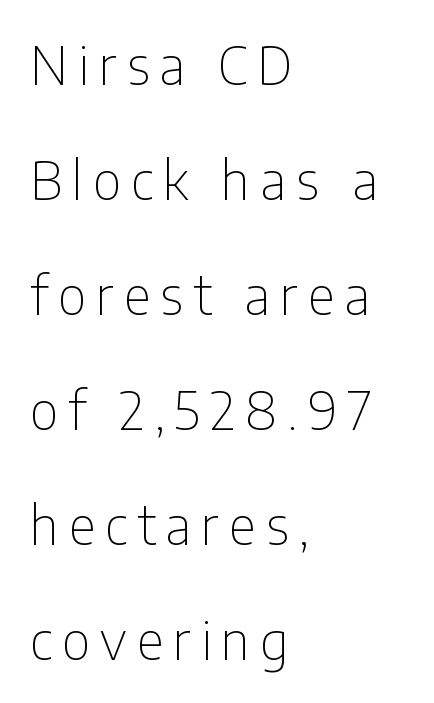
Q: Is the text bold? A: No.
Q: Is the text italic (slanted)? A: No, it is upright.
Q: Is the typeface a serif or a sans-serif typeface? A: Sans-serif.
Q: Is the text underlined? A: No.
Q: How is the paragraph aligned? A: Left-aligned.
Q: Is the spacing between lines tight, normal or loose? A: Loose.
Q: Width (condensed, normal, or wide)? A: Condensed.
Q: Stroke contrast? A: Low.
Q: x-height? A: Medium.
Q: Monospaced? A: No.
